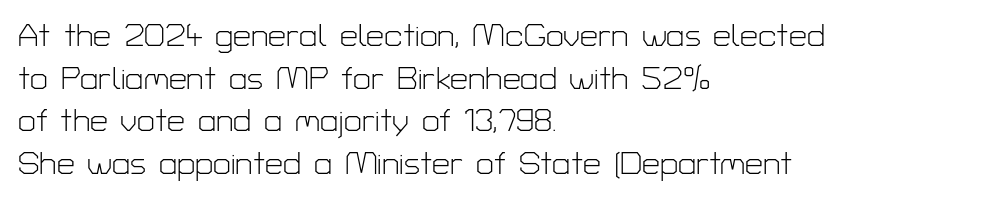
Q: Is the text bold? A: No.
Q: Is the text italic (slanted)? A: No, it is upright.
Q: Is the typeface a serif or a sans-serif typeface? A: Sans-serif.
Q: Is the text underlined? A: No.
Q: How is the paragraph aligned? A: Left-aligned.
Q: Is the spacing between letters normal or unusually wide? A: Normal.
Q: Is the spacing between lines tight, normal or loose? A: Normal.
Q: Width (condensed, normal, or wide)? A: Normal.
Q: Stroke contrast? A: Low.
Q: x-height? A: Medium.
Q: Monospaced? A: No.
